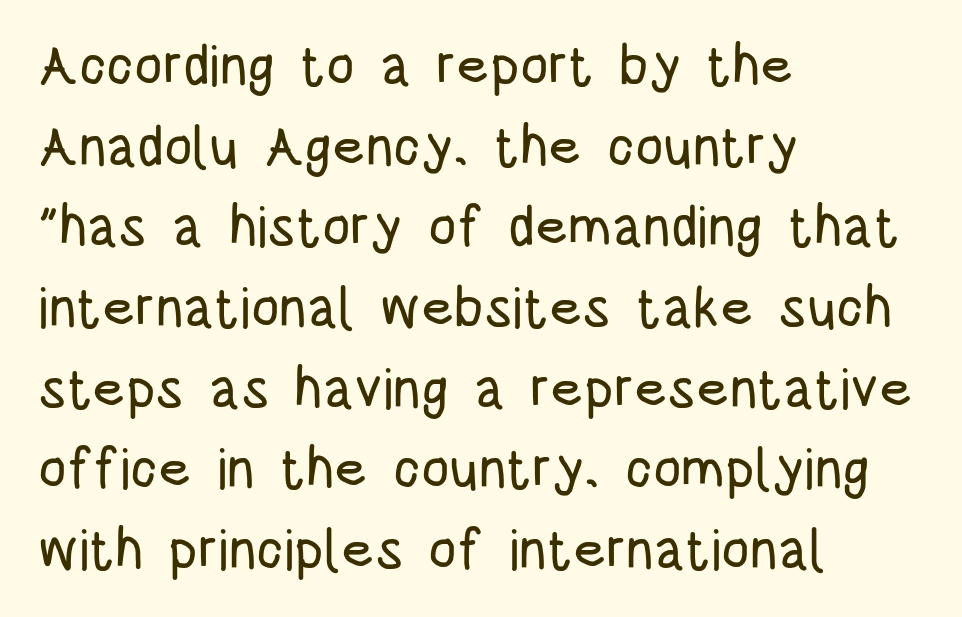
Q: Is the text italic (slanted)? A: No, it is upright.
Q: Is the typeface a serif or a sans-serif typeface? A: Sans-serif.
Q: Is the text underlined? A: No.
Q: How is the paragraph aligned? A: Left-aligned.
Q: Is the spacing between letters normal or unusually wide? A: Normal.
Q: Is the spacing between lines tight, normal or loose? A: Normal.
Q: Width (condensed, normal, or wide)? A: Condensed.
Q: Stroke contrast? A: Low.
Q: x-height? A: Large.
Q: Monospaced? A: No.
